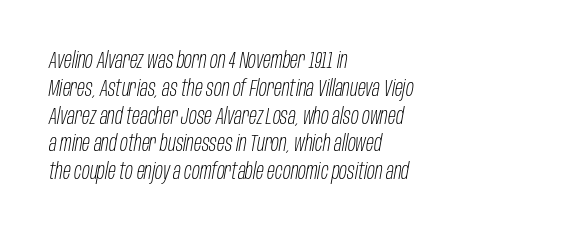
Q: Is the text bold? A: No.
Q: Is the text italic (slanted)? A: Yes, it leans right by about 10 degrees.
Q: Is the text underlined? A: No.
Q: How is the paragraph aligned? A: Left-aligned.
Q: Is the spacing between letters normal or unusually wide? A: Normal.
